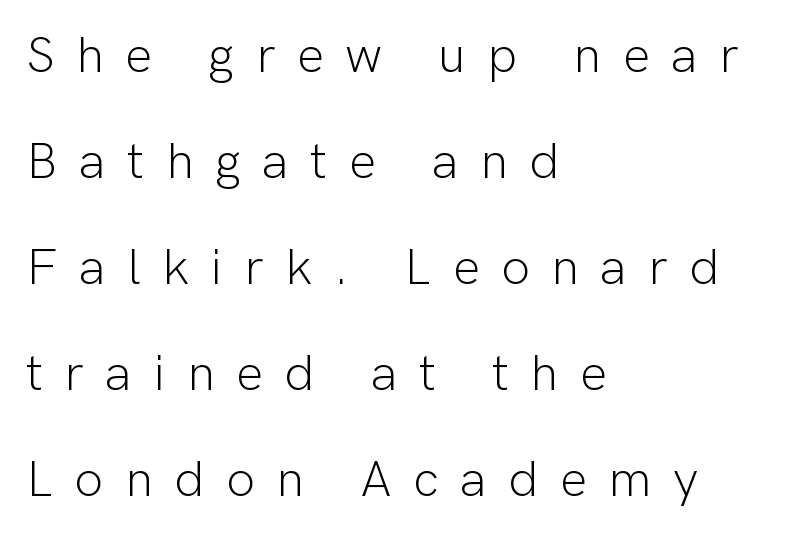
Is the letter spacing exaggerated? Yes — the characters are pushed far apart. The strokes are not fattened; the text isn't bold. Posture: vertical. Does the type have serifs? No, each stem ends abruptly. This sample has the flowing, uneven cadence of proportional lettering. Widely set lines give the paragraph a tall, airy silhouette.
